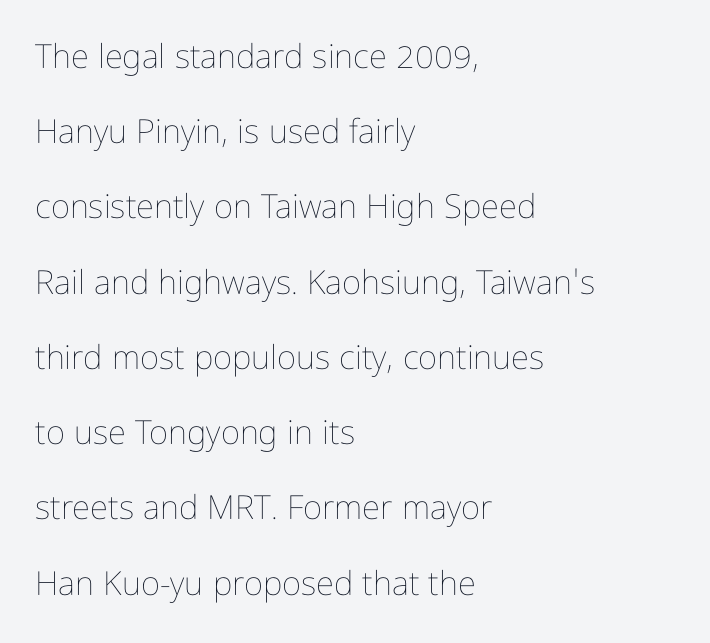
{"italic": "no", "bold": "no", "weight": "thin", "width": "condensed", "stroke_contrast": "low", "x_height": "medium", "monospaced": "no", "underline": "no", "align": "left", "line_spacing": "loose", "line_spacing_ratio": 2.28, "letter_spacing": "normal", "letter_spacing_em": 0.0, "glyph_px": 33}
